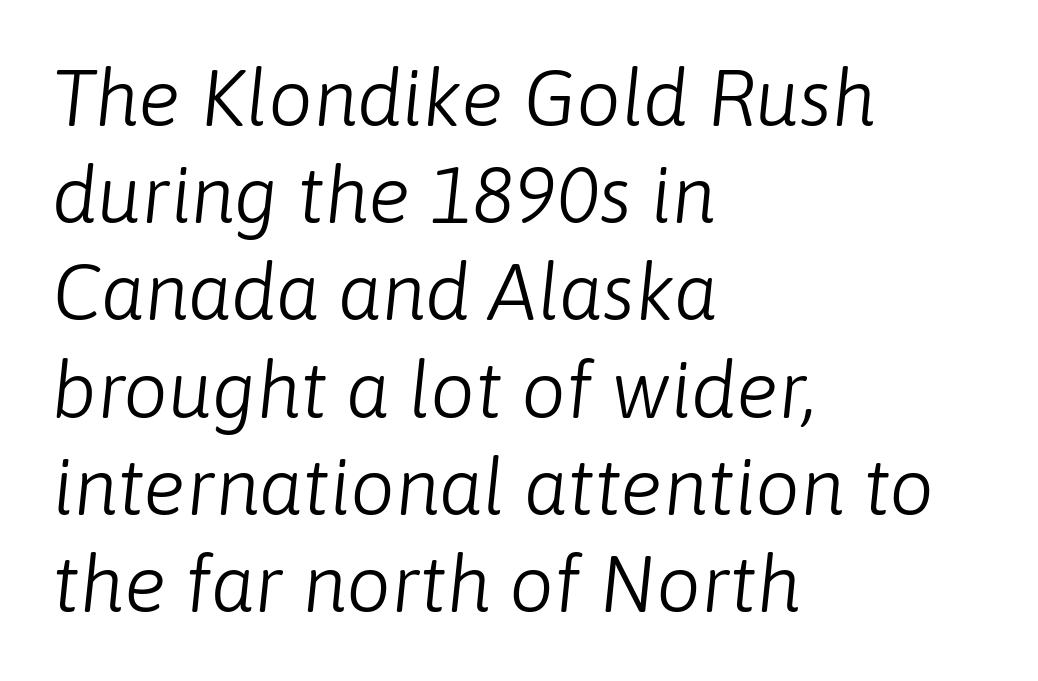
{"italic": "yes", "lean": "right", "slant_degrees": 6, "bold": "no", "weight": "light", "width": "normal", "stroke_contrast": "low", "x_height": "medium", "monospaced": "no", "underline": "no", "align": "left", "line_spacing_ratio": 1.23, "letter_spacing": "normal", "letter_spacing_em": 0.0, "glyph_px": 79}
